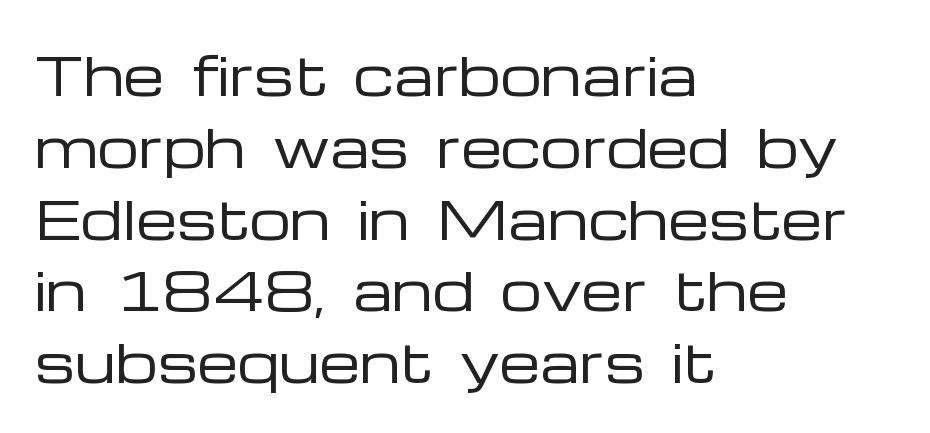
The passage shown is typed in a proportional face where columns would drift. Whoever set this chose a conventional vertical rhythm. Anything drawn beneath the words? Only blank space. The strokes carry an ordinary text weight at most. Layout note: lines flush left.
